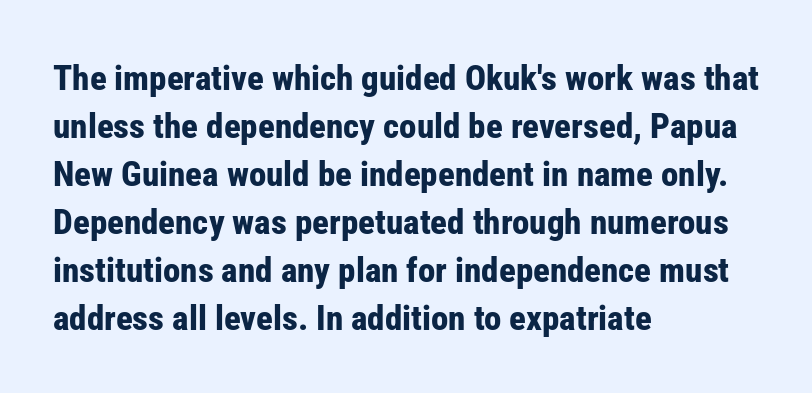
{"serif": "no", "italic": "no", "bold": "yes", "weight": "bold", "width": "condensed", "stroke_contrast": "low", "x_height": "medium", "monospaced": "no", "underline": "no", "align": "left", "line_spacing": "normal", "line_spacing_ratio": 1.37, "letter_spacing": "normal", "letter_spacing_em": 0.0, "glyph_px": 35}
